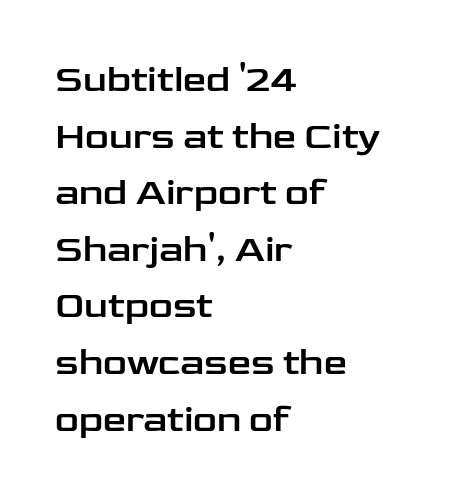
The image shows 37 px wide sans-serif type, upright; set left-aligned, normal line spacing (1.53x), normal letter spacing, not underlined; low stroke contrast and a medium x-height.
